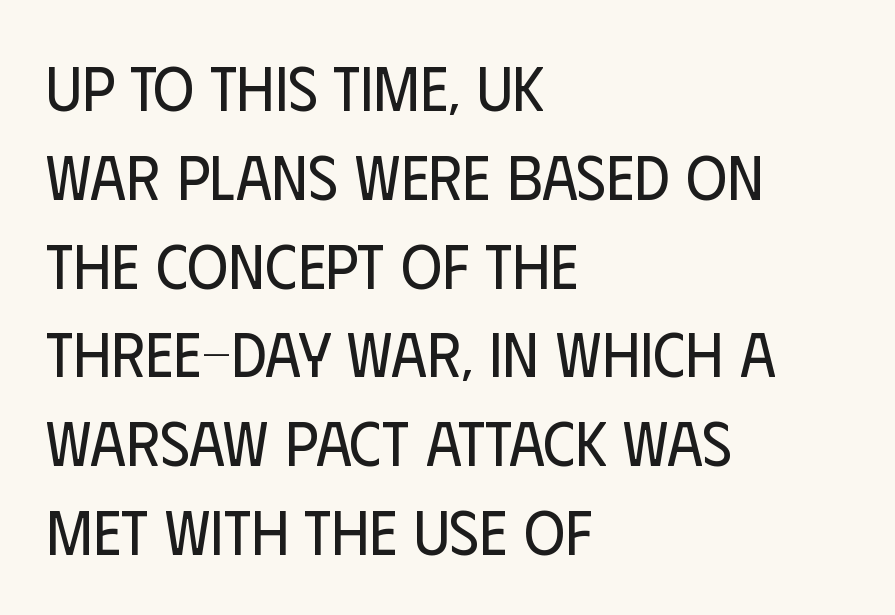
The letterforms sit at book weight or below. The compositor pushed each line to the left boundary. Serifs: no, the terminals of the letterforms are clean. Quick note: not italic, upright.
